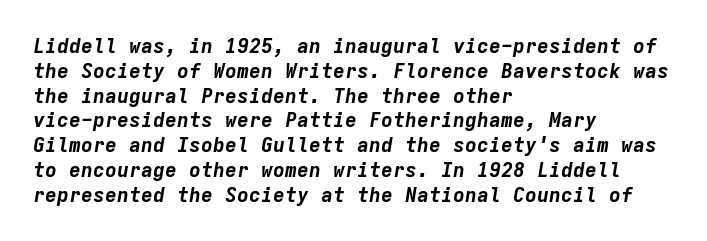
Q: Is the text bold? A: Yes.
Q: Is the text italic (slanted)? A: Yes, it leans right by about 9 degrees.
Q: Is the text underlined? A: No.
Q: How is the paragraph aligned? A: Left-aligned.
Q: Is the spacing between letters normal or unusually wide? A: Normal.
